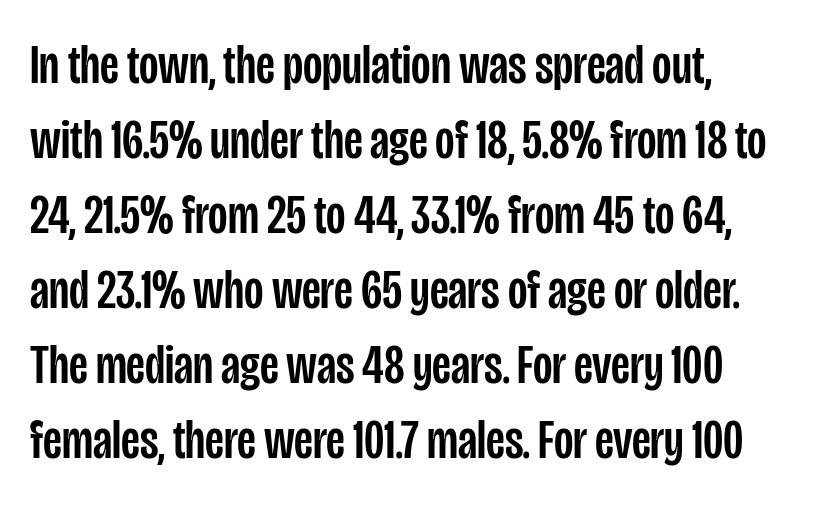
{"serif": "no", "italic": "no", "width": "condensed", "stroke_contrast": "low", "x_height": "large", "monospaced": "no", "underline": "no", "align": "left", "line_spacing": "normal", "line_spacing_ratio": 1.34, "letter_spacing": "normal", "letter_spacing_em": 0.0, "glyph_px": 56}
